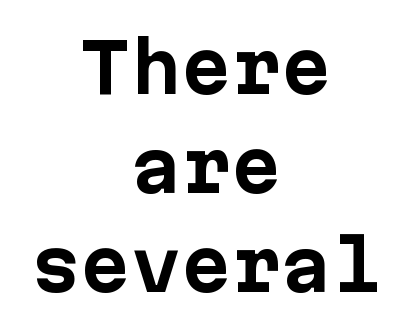
Q: Is the text bold? A: Yes.
Q: Is the text italic (slanted)? A: No, it is upright.
Q: Is the typeface a serif or a sans-serif typeface? A: Sans-serif.
Q: Is the text underlined? A: No.
Q: How is the paragraph aligned? A: Centered.
Q: Is the spacing between letters normal or unusually wide? A: Normal.
Q: Is the spacing between lines tight, normal or loose? A: Normal.
Q: Width (condensed, normal, or wide)? A: Normal.
Q: Stroke contrast? A: Low.
Q: x-height? A: Medium.
Q: Monospaced? A: Yes.
